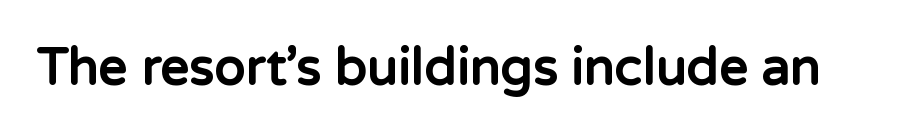
{"serif": "no", "italic": "no", "bold": "yes", "weight": "bold", "width": "normal", "stroke_contrast": "low", "x_height": "medium", "monospaced": "no", "underline": "no", "letter_spacing": "normal", "letter_spacing_em": 0.0, "glyph_px": 51}
